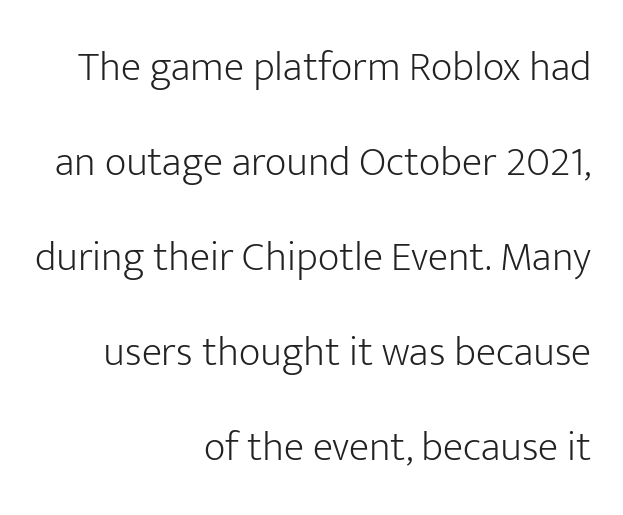
Q: Is the text bold? A: No.
Q: Is the text italic (slanted)? A: No, it is upright.
Q: Is the typeface a serif or a sans-serif typeface? A: Sans-serif.
Q: Is the text underlined? A: No.
Q: How is the paragraph aligned? A: Right-aligned.
Q: Is the spacing between letters normal or unusually wide? A: Normal.
Q: Is the spacing between lines tight, normal or loose? A: Loose.
Q: Width (condensed, normal, or wide)? A: Normal.
Q: Stroke contrast? A: Low.
Q: x-height? A: Medium.
Q: Monospaced? A: No.
